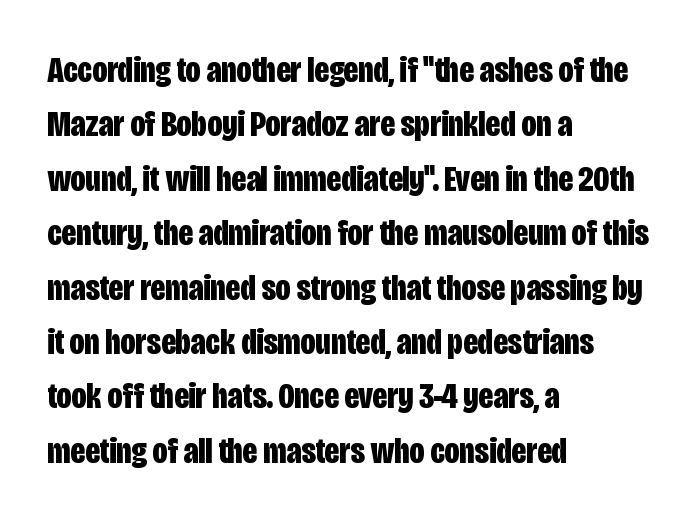
The image shows 37 px bold, condensed sans-serif type, upright; set left-aligned, normal line spacing (1.47x), normal letter spacing, not underlined; low stroke contrast and a large x-height.
